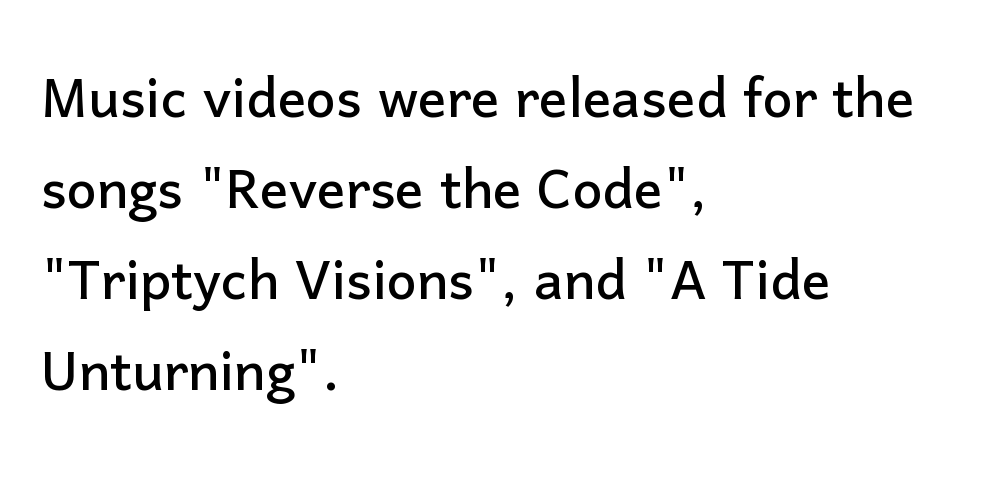
The image shows 71 px sans-serif type, upright; set left-aligned, normal line spacing (1.28x), normal letter spacing, not underlined; low stroke contrast and a medium x-height.
